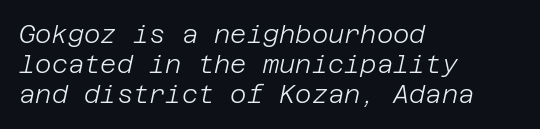
{"italic": "yes", "lean": "right", "slant_degrees": 12, "bold": "no", "underline": "no", "align": "left", "line_spacing_ratio": 1.21, "letter_spacing": "normal", "letter_spacing_em": 0.0, "glyph_px": 25}
